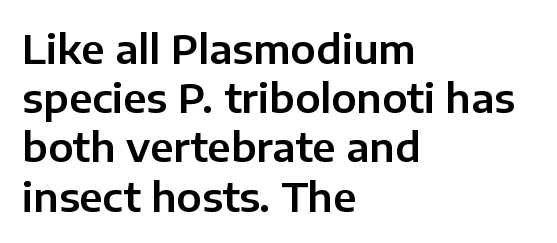
The face used here is rendered with its standard letterfit. This sample has the flowing, uneven cadence of proportional lettering. Leftover space on each line is placed entirely after the last word. This sample uses a sans-serif face. Any mark beneath the type? The region is blank. Vertical strokes here are truly vertical.
